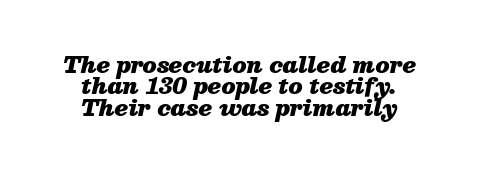
Q: Is the text bold? A: Yes.
Q: Is the text italic (slanted)? A: Yes, it leans right by about 13 degrees.
Q: Is the text underlined? A: No.
Q: How is the paragraph aligned? A: Centered.
Q: Is the spacing between letters normal or unusually wide? A: Normal.
Q: Is the spacing between lines tight, normal or loose? A: Tight.
